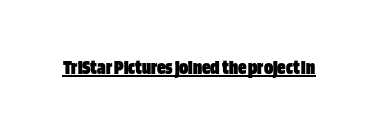
Emphasis is given by a line drawn under the lettering. Weight: bold. Honestly, the letter spacing is just normal — you wouldn't notice it. Is there any slant? The stems are plumb.
